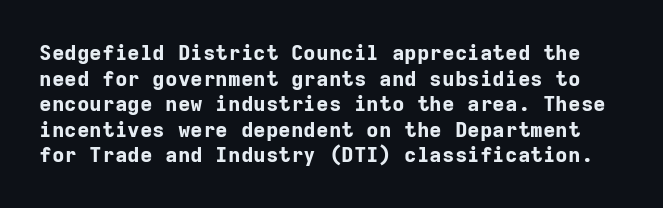
Q: Is the text bold? A: Yes.
Q: Is the text italic (slanted)? A: No, it is upright.
Q: Is the text underlined? A: No.
Q: Is the spacing between letters normal or unusually wide? A: Normal.
